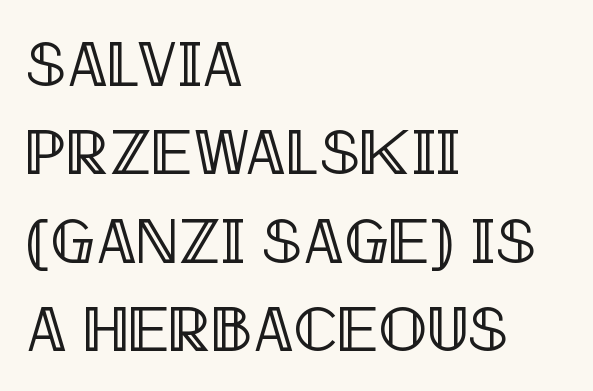
Q: Is the text italic (slanted)? A: No, it is upright.
Q: Is the text underlined? A: No.
Q: How is the paragraph aligned? A: Left-aligned.
Q: Is the spacing between letters normal or unusually wide? A: Normal.
Q: Is the spacing between lines tight, normal or loose? A: Normal.
Q: Width (condensed, normal, or wide)? A: Condensed.
Q: x-height? A: Large.
Q: Monospaced? A: No.
